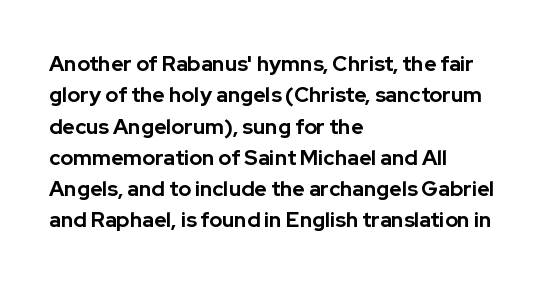
The passage shown is emphatically bold. The specimen reads as upright at a glance. Alignment: flush left. What stands out about the letter spacing? Nothing — it is the standard amount. The block of text has a typical density, with ordinary space between rows. The words here are not underlined.
